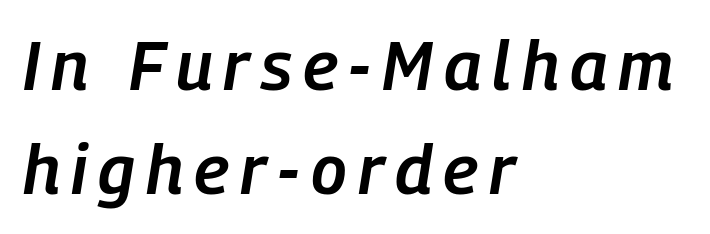
Q: Is the text bold? A: Semi-bold.
Q: Is the text italic (slanted)? A: Yes, it leans right by about 9 degrees.
Q: Is the text underlined? A: No.
Q: How is the paragraph aligned? A: Left-aligned.
Q: Is the spacing between lines tight, normal or loose? A: Normal.
Q: Width (condensed, normal, or wide)? A: Condensed.
Q: Stroke contrast? A: Low.
Q: x-height? A: Medium.
Q: Monospaced? A: No.
